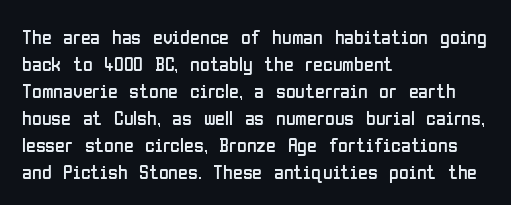
{"italic": "no", "bold": "no", "underline": "no", "align": "left", "line_spacing": "normal", "line_spacing_ratio": 1.35, "letter_spacing": "normal", "letter_spacing_em": 0.0, "glyph_px": 20}
